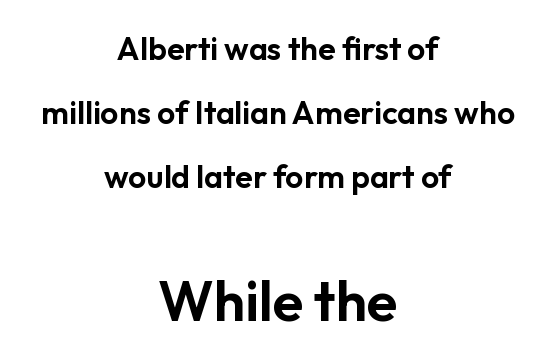
Whoever set this chose breathing room over compactness in the vertical rhythm. The passage shown is typeset with a sans-serif family. Each row of text sits above clean, open space. No extra tracking has been applied to these lines. Note the varied advance widths — an 'i' is clearly narrower than an 'm'.
